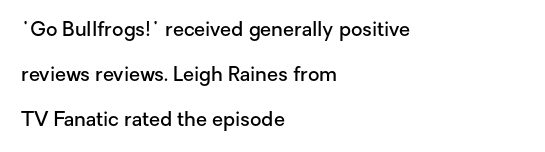
The image shows 20 px text type, upright; set left-aligned, loose line spacing (2.24x), normal letter spacing, not underlined.
